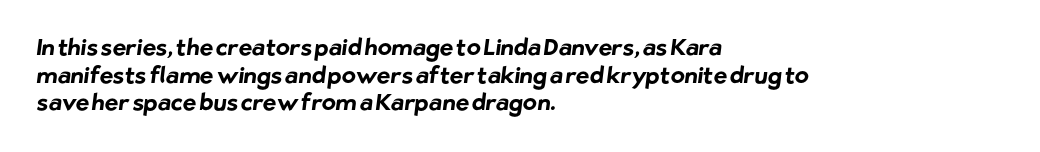
The image shows 23 px bold type; set left-aligned, line spacing 1.2x, normal letter spacing, not underlined.
